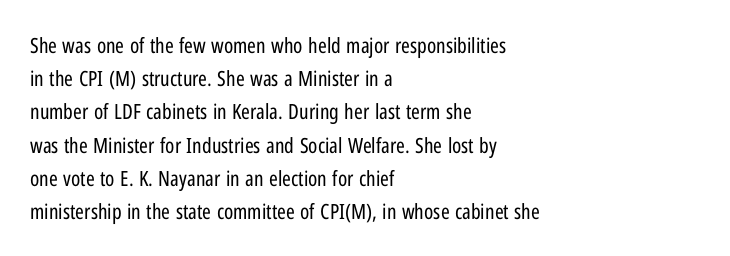
{"italic": "no", "bold": "no", "underline": "no", "align": "left", "line_spacing": "normal", "line_spacing_ratio": 1.58, "letter_spacing": "normal", "letter_spacing_em": 0.0, "glyph_px": 21}
